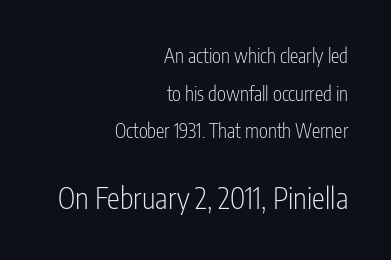
The image shows 29 px light, condensed sans-serif type, upright; set right-aligned, loose line spacing (1.98x), normal letter spacing, not underlined; the second (bottom) block is 1.53x larger; low stroke contrast and a medium x-height.
